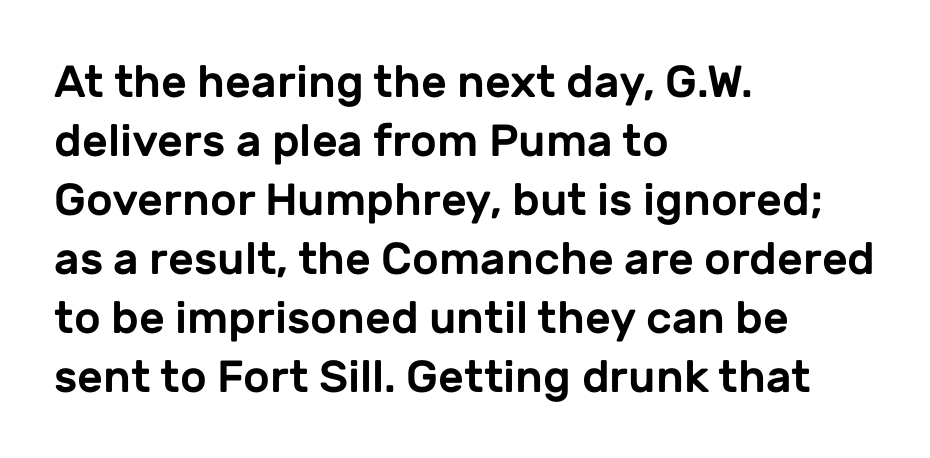
The image shows 45 px sans-serif type, upright; set left-aligned, normal line spacing (1.31x), normal letter spacing, not underlined; low stroke contrast and a medium x-height.
